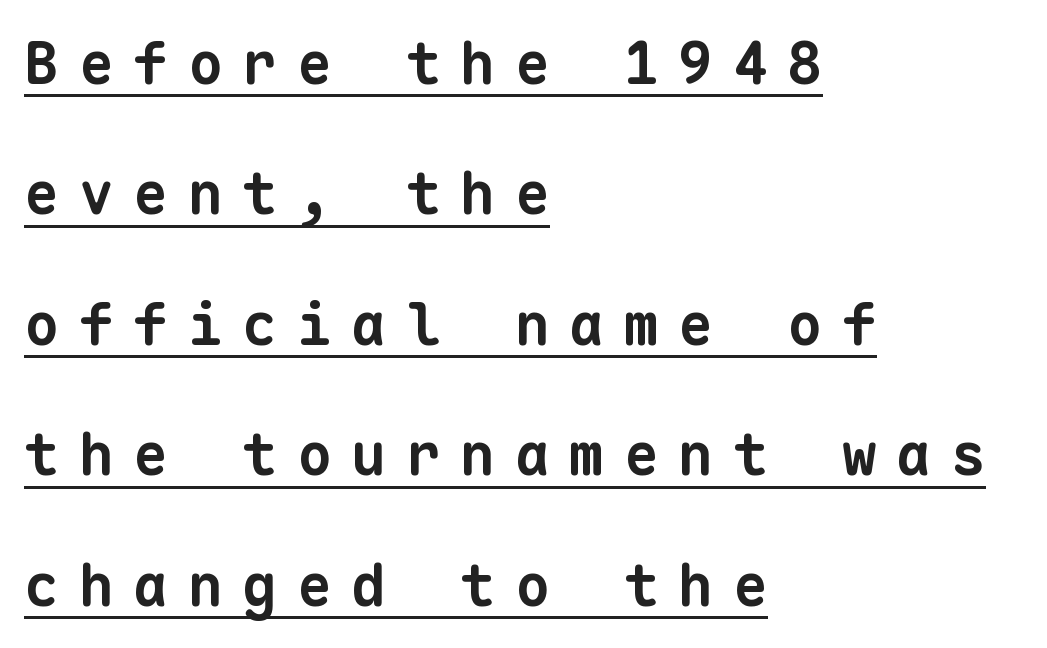
The image shows 58 px bold sans-serif type, monospaced; set left-aligned, loose line spacing (2.25x), unusually wide letter spacing (+0.34 em), underlined; low stroke contrast and a medium x-height.
